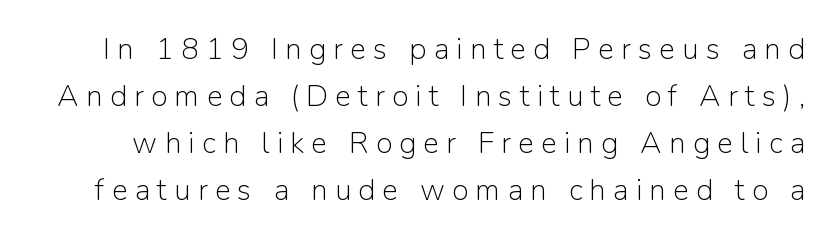
{"serif": "no", "italic": "no", "bold": "no", "weight": "light", "width": "normal", "stroke_contrast": "low", "x_height": "medium", "monospaced": "no", "underline": "no", "line_spacing": "normal", "line_spacing_ratio": 1.57, "letter_spacing": "wide", "letter_spacing_em": 0.24, "glyph_px": 30}
